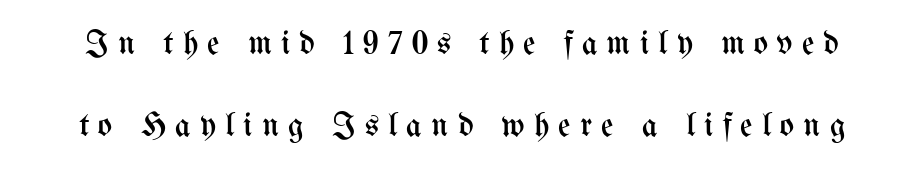
Q: Is the text bold? A: No.
Q: Is the text italic (slanted)? A: No, it is upright.
Q: Is the text underlined? A: No.
Q: Is the spacing between letters normal or unusually wide? A: Unusually wide.
Q: Is the spacing between lines tight, normal or loose? A: Loose.
Q: Width (condensed, normal, or wide)? A: Condensed.
Q: Stroke contrast? A: Medium.
Q: x-height? A: Medium.
Q: Monospaced? A: No.
